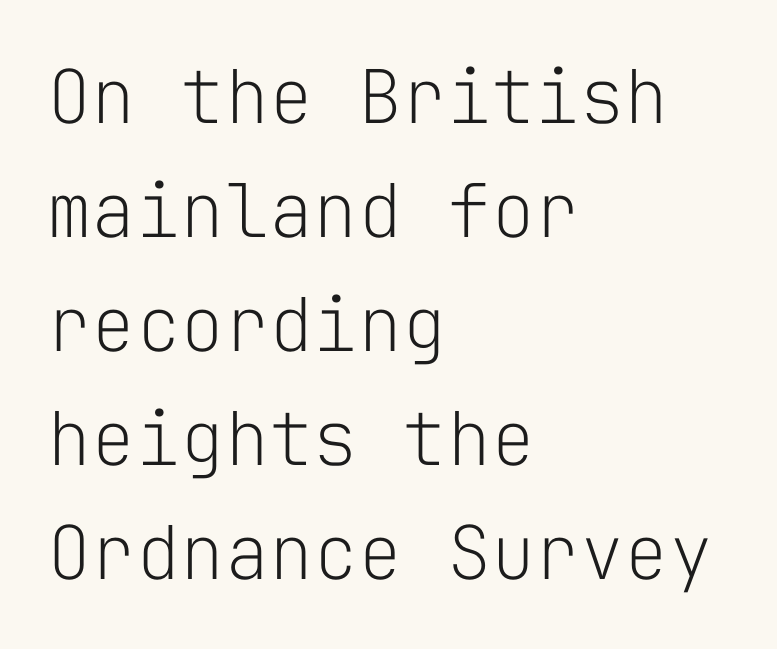
The image shows 74 px light sans-serif type, upright, monospaced; set left-aligned, normal line spacing (1.54x), normal letter spacing, not underlined; low stroke contrast and a medium x-height.
